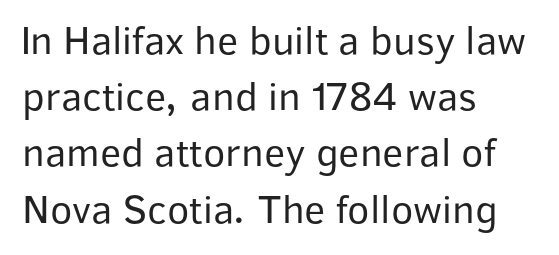
{"serif": "no", "italic": "no", "bold": "no", "weight": "regular", "width": "normal", "stroke_contrast": "low", "x_height": "medium", "monospaced": "no", "underline": "no", "align": "left", "line_spacing": "normal", "line_spacing_ratio": 1.37, "letter_spacing": "normal", "letter_spacing_em": 0.0, "glyph_px": 41}
